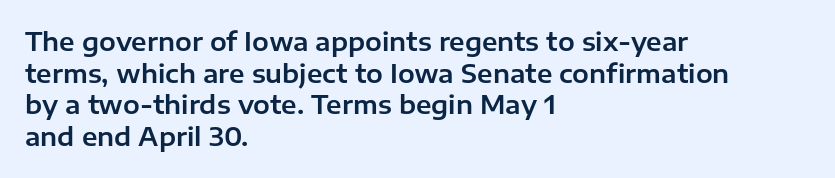
The image shows 25 px text type, upright; set left-aligned, normal line spacing (1.27x), normal letter spacing, not underlined.
